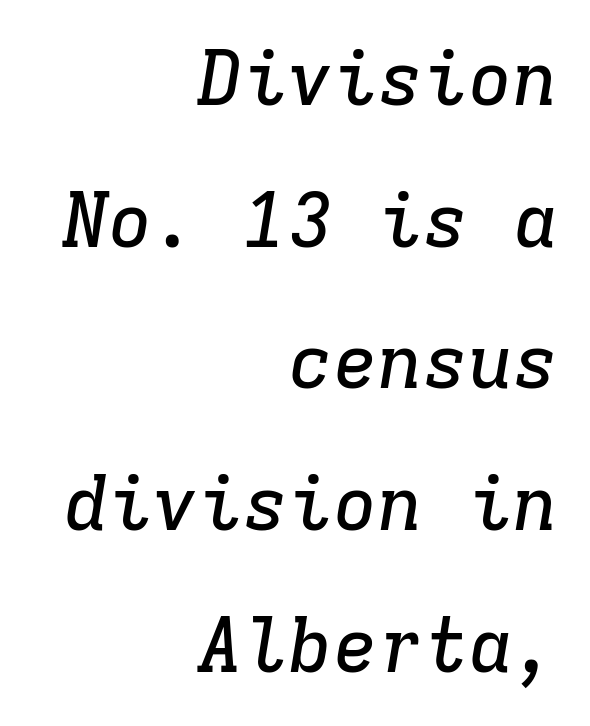
The image shows 75 px serif type, italic (leaning right), monospaced; set right-aligned, line spacing 1.89x, normal letter spacing, not underlined; low stroke contrast and a medium x-height.
